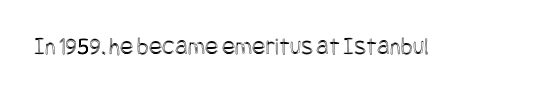
Q: Is the text italic (slanted)? A: No, it is upright.
Q: Is the text underlined? A: No.
Q: Is the spacing between letters normal or unusually wide? A: Normal.
